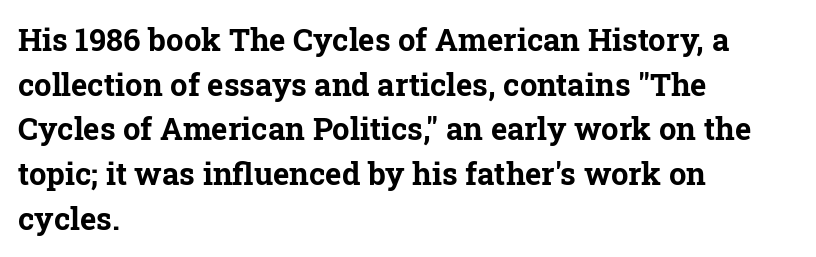
Q: Is the text bold? A: Yes.
Q: Is the text italic (slanted)? A: No, it is upright.
Q: Is the typeface a serif or a sans-serif typeface? A: Serif.
Q: Is the text underlined? A: No.
Q: How is the paragraph aligned? A: Left-aligned.
Q: Is the spacing between letters normal or unusually wide? A: Normal.
Q: Is the spacing between lines tight, normal or loose? A: Normal.
Q: Width (condensed, normal, or wide)? A: Normal.
Q: Stroke contrast? A: Low.
Q: x-height? A: Medium.
Q: Monospaced? A: No.
